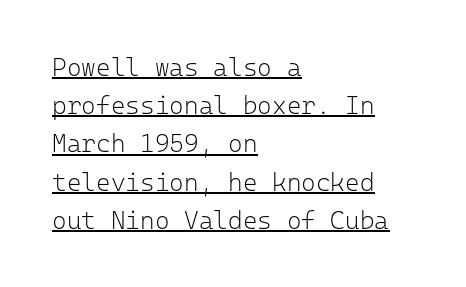
Q: Is the text bold? A: No.
Q: Is the text italic (slanted)? A: No, it is upright.
Q: Is the text underlined? A: Yes.
Q: How is the paragraph aligned? A: Left-aligned.
Q: Is the spacing between letters normal or unusually wide? A: Normal.
Q: Is the spacing between lines tight, normal or loose? A: Normal.
